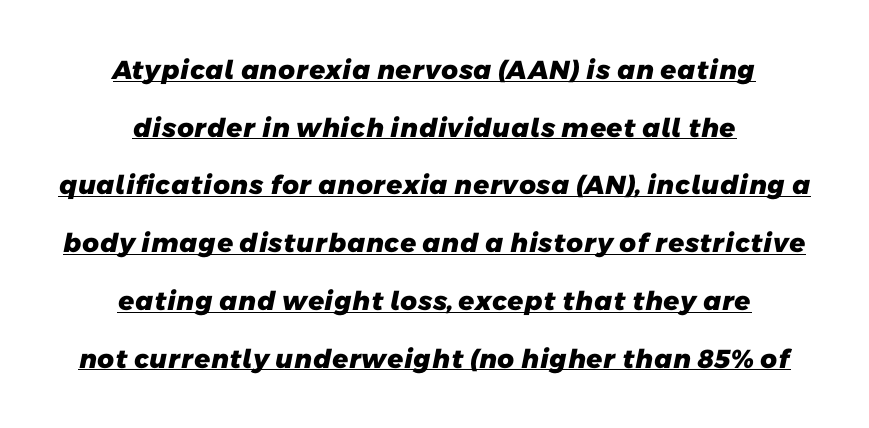
Q: Is the text bold? A: Yes.
Q: Is the text underlined? A: Yes.
Q: How is the paragraph aligned? A: Centered.
Q: Is the spacing between letters normal or unusually wide? A: Normal.
Q: Is the spacing between lines tight, normal or loose? A: Loose.
